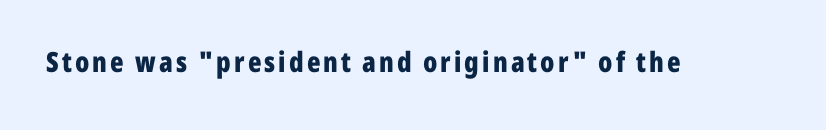
{"serif": "no", "italic": "no", "bold": "yes", "weight": "bold", "width": "condensed", "stroke_contrast": "low", "x_height": "medium", "monospaced": "no", "underline": "no", "glyph_px": 28}
